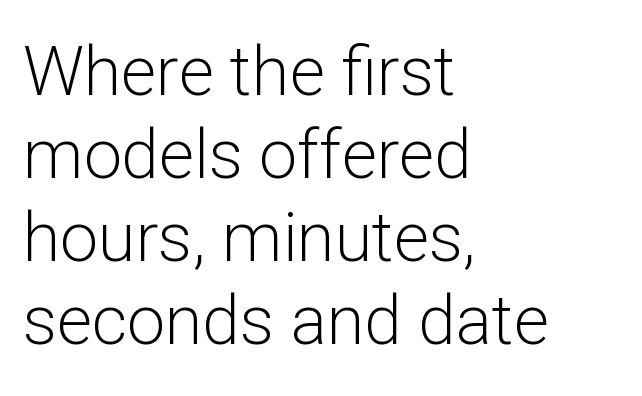
{"serif": "no", "italic": "no", "bold": "no", "weight": "light", "width": "normal", "stroke_contrast": "low", "x_height": "medium", "monospaced": "no", "underline": "no", "align": "left", "line_spacing_ratio": 1.22, "letter_spacing": "normal", "letter_spacing_em": 0.0, "glyph_px": 68}
